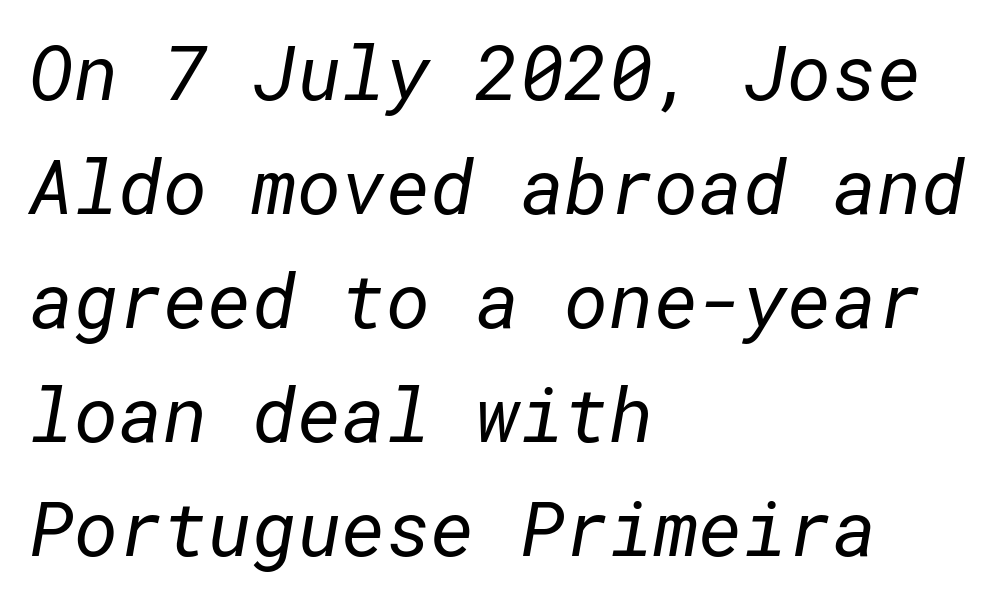
{"serif": "no", "bold": "no", "weight": "regular", "width": "normal", "stroke_contrast": "low", "x_height": "medium", "underline": "no", "align": "left", "line_spacing": "normal", "line_spacing_ratio": 1.5, "letter_spacing": "normal", "letter_spacing_em": 0.0, "glyph_px": 76}
